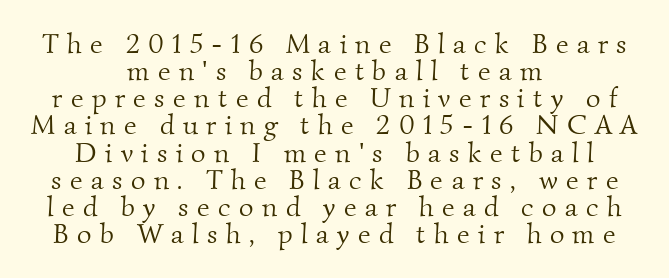
{"serif": "yes", "bold": "no", "weight": "light", "width": "normal", "stroke_contrast": "medium", "x_height": "small", "monospaced": "no", "underline": "no", "align": "center", "line_spacing": "tight", "line_spacing_ratio": 0.97, "letter_spacing": "wide", "letter_spacing_em": 0.3, "glyph_px": 28}
